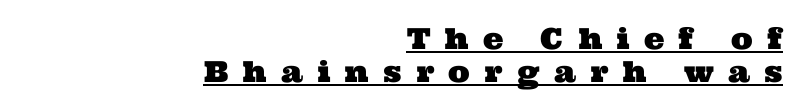
Baseline-to-baseline distance is barely more than the letter height. In terms of letterspacing, this is a distinctly airy, spread setting. Are there feet on the stems? There are — it's a serif. This rendering features underlined lettering. The paragraph shown leans on its right margin.
